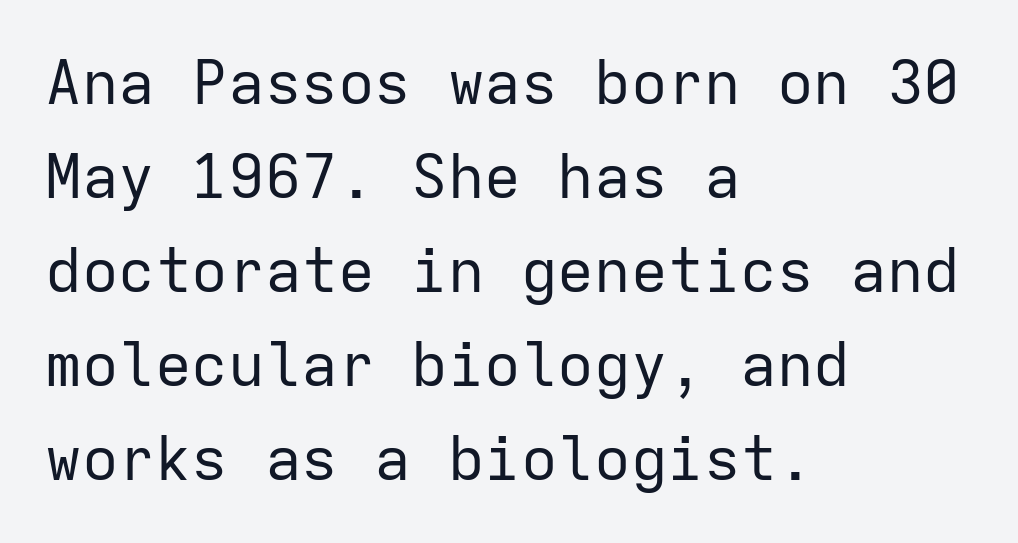
Q: Is the text bold? A: No.
Q: Is the text italic (slanted)? A: No, it is upright.
Q: Is the typeface a serif or a sans-serif typeface? A: Sans-serif.
Q: Is the text underlined? A: No.
Q: How is the paragraph aligned? A: Left-aligned.
Q: Is the spacing between letters normal or unusually wide? A: Normal.
Q: Is the spacing between lines tight, normal or loose? A: Normal.
Q: Width (condensed, normal, or wide)? A: Normal.
Q: Stroke contrast? A: Low.
Q: x-height? A: Medium.
Q: Monospaced? A: Yes.
